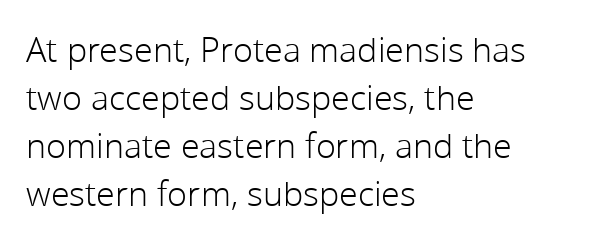
Q: Is the text bold? A: No.
Q: Is the text italic (slanted)? A: No, it is upright.
Q: Is the typeface a serif or a sans-serif typeface? A: Sans-serif.
Q: Is the text underlined? A: No.
Q: How is the paragraph aligned? A: Left-aligned.
Q: Is the spacing between letters normal or unusually wide? A: Normal.
Q: Is the spacing between lines tight, normal or loose? A: Normal.
Q: Width (condensed, normal, or wide)? A: Normal.
Q: Stroke contrast? A: Low.
Q: x-height? A: Medium.
Q: Monospaced? A: No.
